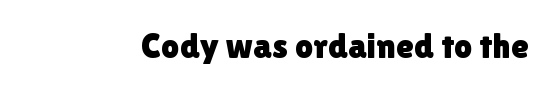
You could not count columns in this text — the font is proportionally spaced. This is roman type, the default non-slanted kind. Short note: letters normally spaced. Clear beneath every line of the passage. Font category for this specimen: sans-serif.
